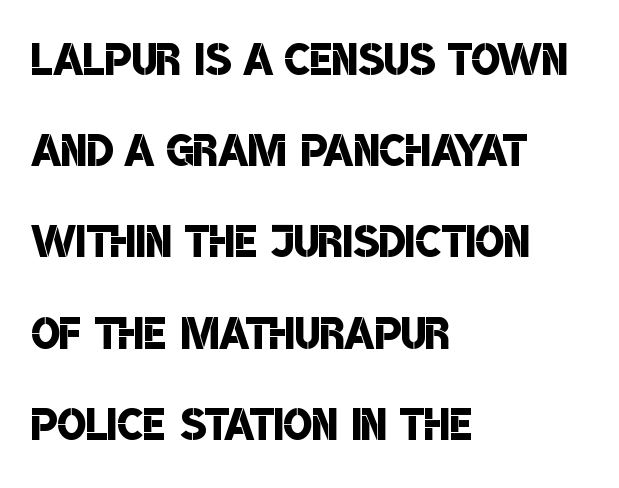
The image shows 60 px semibold, condensed sans-serif type; set left-aligned, normal line spacing (1.52x), normal letter spacing, not underlined; low stroke contrast and a large x-height.
